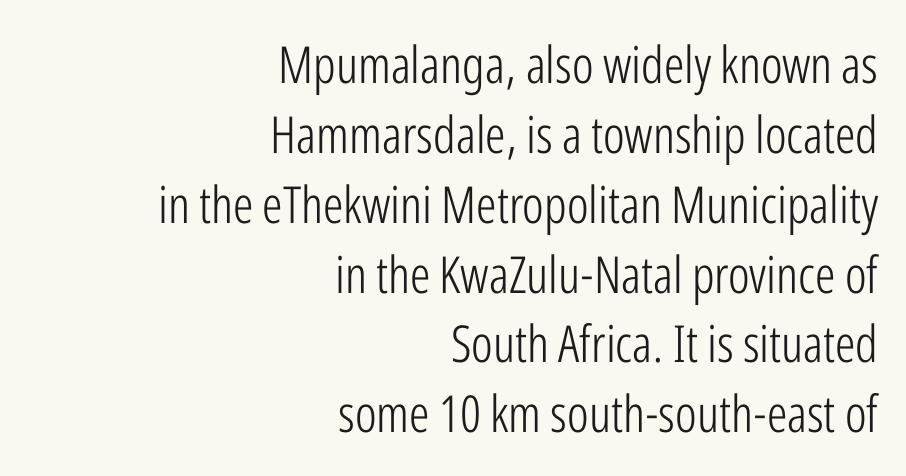
{"serif": "no", "italic": "no", "bold": "no", "weight": "light", "width": "condensed", "stroke_contrast": "low", "x_height": "medium", "monospaced": "no", "underline": "no", "align": "right", "line_spacing": "normal", "line_spacing_ratio": 1.37, "letter_spacing": "normal", "letter_spacing_em": 0.0, "glyph_px": 51}
